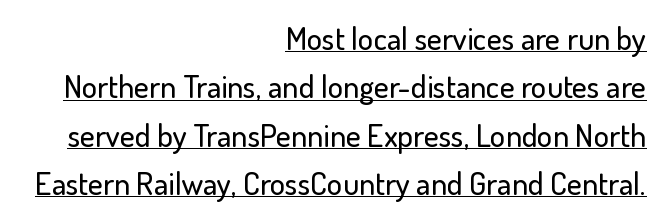
{"serif": "no", "italic": "no", "width": "normal", "stroke_contrast": "low", "x_height": "small", "monospaced": "no", "underline": "yes", "align": "right", "line_spacing": "normal", "line_spacing_ratio": 1.51, "letter_spacing": "normal", "letter_spacing_em": 0.0, "glyph_px": 32}
